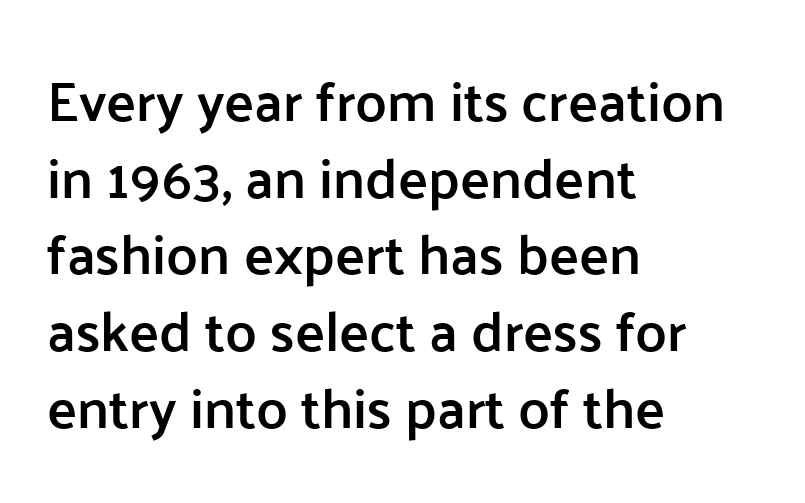
{"serif": "no", "italic": "no", "bold": "semi", "weight": "semibold", "width": "normal", "stroke_contrast": "low", "x_height": "medium", "monospaced": "no", "underline": "no", "align": "left", "line_spacing": "normal", "line_spacing_ratio": 1.37, "letter_spacing": "normal", "letter_spacing_em": 0.0, "glyph_px": 56}
